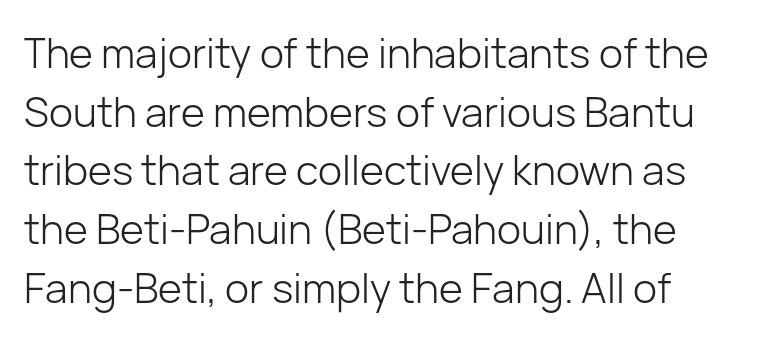
The image shows 41 px light sans-serif type, upright; set left-aligned, normal line spacing (1.43x), normal letter spacing, not underlined; low stroke contrast and a medium x-height.
